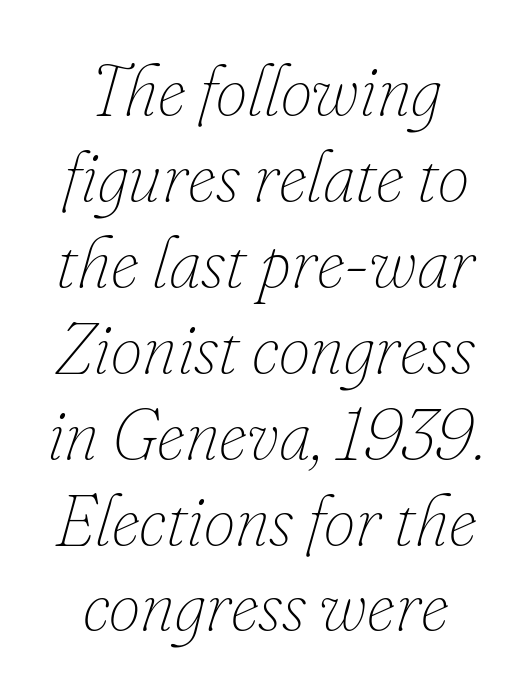
The image shows 71 px thin type, italic (leaning right); set centered, line spacing 1.21x, normal letter spacing, not underlined; low stroke contrast and a small x-height.
